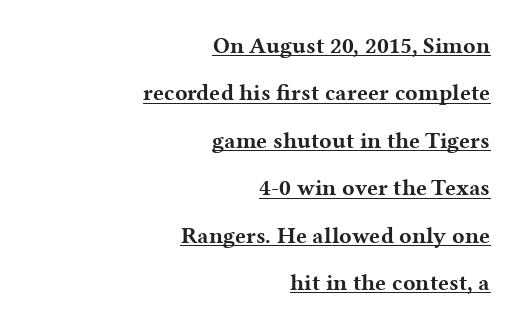
The image shows 23 px bold type, upright; set right-aligned, loose line spacing (2.06x), normal letter spacing, underlined.
